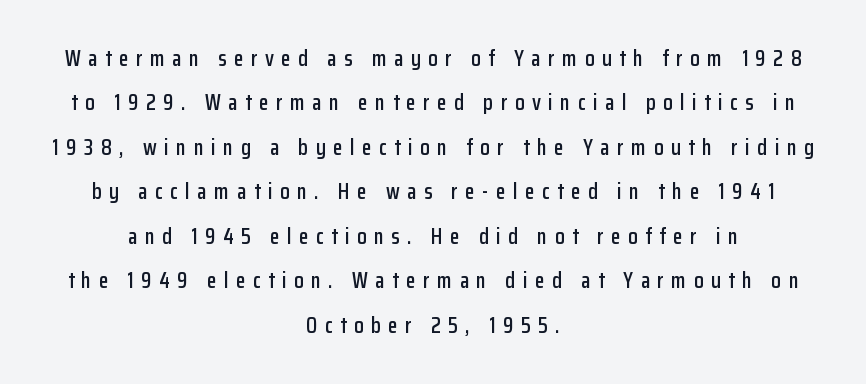
The image shows 22 px text type, upright; set centered, loose line spacing (2.02x), unusually wide letter spacing (+0.34 em), not underlined.
